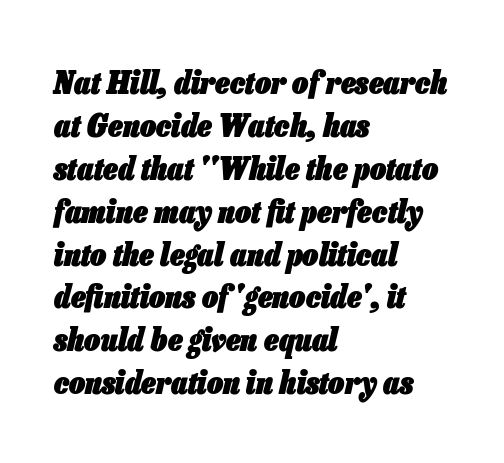
{"italic": "yes", "lean": "right", "slant_degrees": 13, "bold": "yes", "weight": "heavy", "width": "condensed", "stroke_contrast": "low", "x_height": "medium", "monospaced": "no", "underline": "no", "align": "left", "line_spacing": "normal", "line_spacing_ratio": 1.34, "letter_spacing": "normal", "letter_spacing_em": 0.0, "glyph_px": 32}
